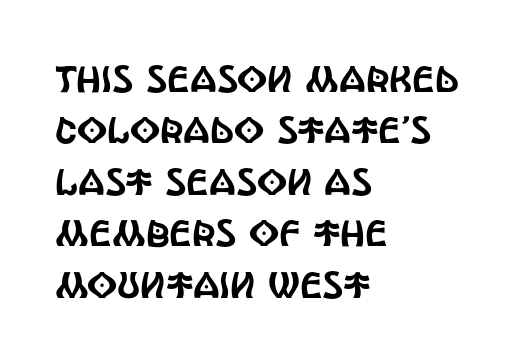
Q: Is the text italic (slanted)? A: No, it is upright.
Q: Is the typeface a serif or a sans-serif typeface? A: Sans-serif.
Q: Is the text underlined? A: No.
Q: How is the paragraph aligned? A: Left-aligned.
Q: Is the spacing between letters normal or unusually wide? A: Normal.
Q: Is the spacing between lines tight, normal or loose? A: Normal.
Q: Width (condensed, normal, or wide)? A: Condensed.
Q: x-height? A: Large.
Q: Monospaced? A: No.
